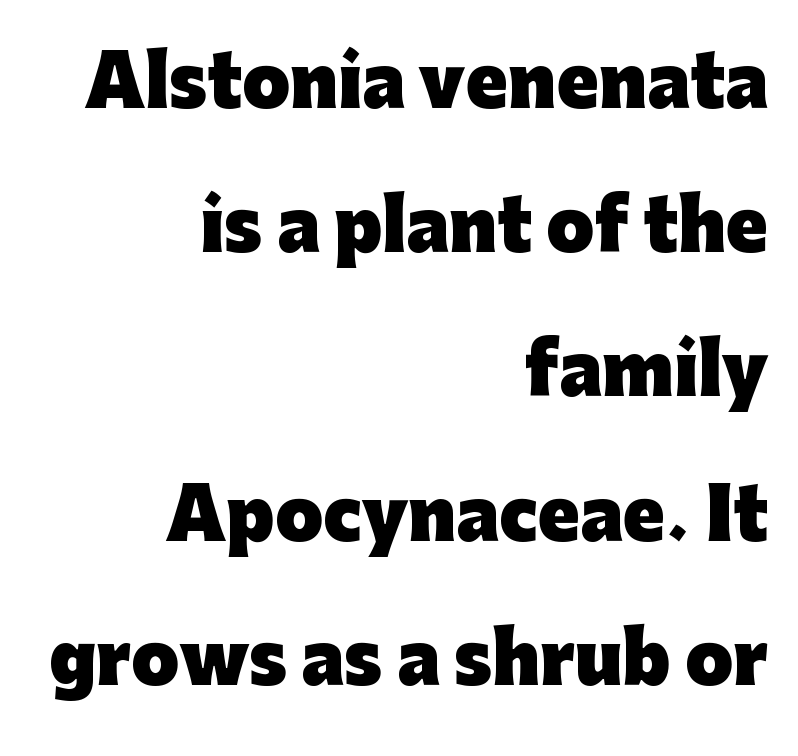
{"serif": "no", "italic": "no", "bold": "yes", "weight": "heavy", "width": "normal", "stroke_contrast": "low", "x_height": "medium", "monospaced": "no", "underline": "no", "align": "right", "line_spacing": "loose", "line_spacing_ratio": 2.09, "letter_spacing": "normal", "letter_spacing_em": 0.0, "glyph_px": 69}
